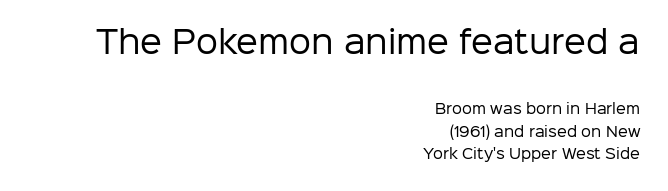
The image shows 31 px regular-weight sans-serif type, upright; set right-aligned, normal line spacing (1.6x), normal letter spacing, not underlined; the first (top) block is 2.21x larger; low stroke contrast and a medium x-height.
